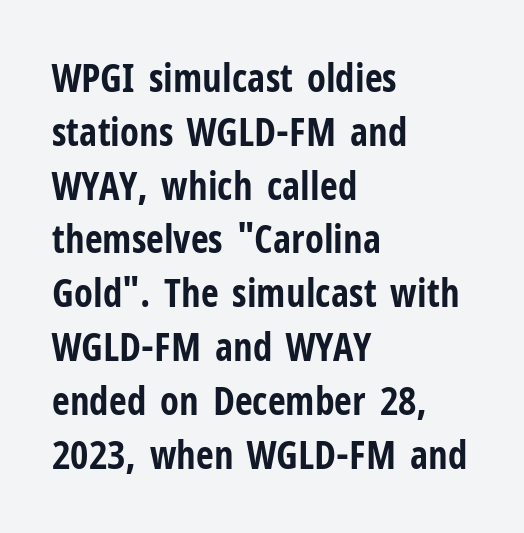
{"serif": "no", "italic": "no", "bold": "yes", "weight": "bold", "width": "condensed", "stroke_contrast": "low", "x_height": "medium", "monospaced": "no", "underline": "no", "align": "left", "line_spacing": "normal", "line_spacing_ratio": 1.38, "letter_spacing": "normal", "letter_spacing_em": 0.0, "glyph_px": 39}
